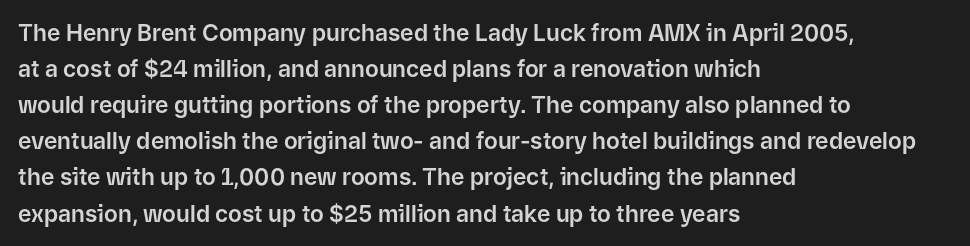
{"italic": "no", "underline": "no", "align": "left", "line_spacing": "normal", "line_spacing_ratio": 1.57, "letter_spacing": "normal", "letter_spacing_em": 0.0, "glyph_px": 23}
